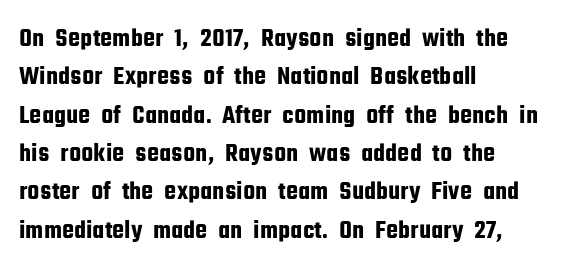
Q: Is the text italic (slanted)? A: No, it is upright.
Q: Is the text underlined? A: No.
Q: How is the paragraph aligned? A: Left-aligned.
Q: Is the spacing between letters normal or unusually wide? A: Normal.
Q: Is the spacing between lines tight, normal or loose? A: Normal.
